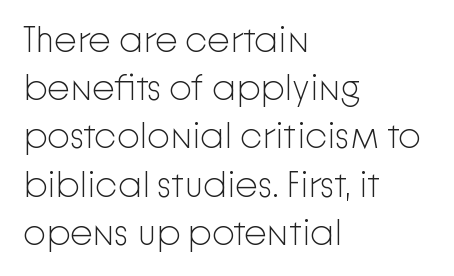
Q: Is the text bold? A: No.
Q: Is the text italic (slanted)? A: No, it is upright.
Q: Is the typeface a serif or a sans-serif typeface? A: Sans-serif.
Q: Is the text underlined? A: No.
Q: How is the paragraph aligned? A: Left-aligned.
Q: Is the spacing between letters normal or unusually wide? A: Normal.
Q: Is the spacing between lines tight, normal or loose? A: Normal.
Q: Width (condensed, normal, or wide)? A: Normal.
Q: Stroke contrast? A: Low.
Q: x-height? A: Medium.
Q: Monospaced? A: No.
